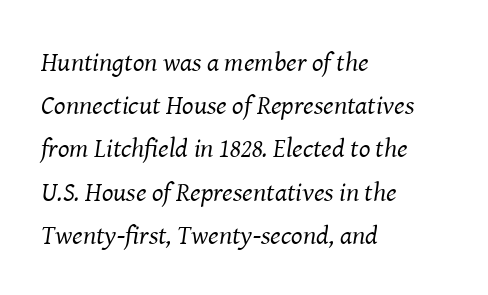
Q: Is the text bold? A: No.
Q: Is the text italic (slanted)? A: Yes, it leans right by about 8 degrees.
Q: Is the text underlined? A: No.
Q: How is the paragraph aligned? A: Left-aligned.
Q: Is the spacing between letters normal or unusually wide? A: Normal.
Q: Is the spacing between lines tight, normal or loose? A: Normal.
